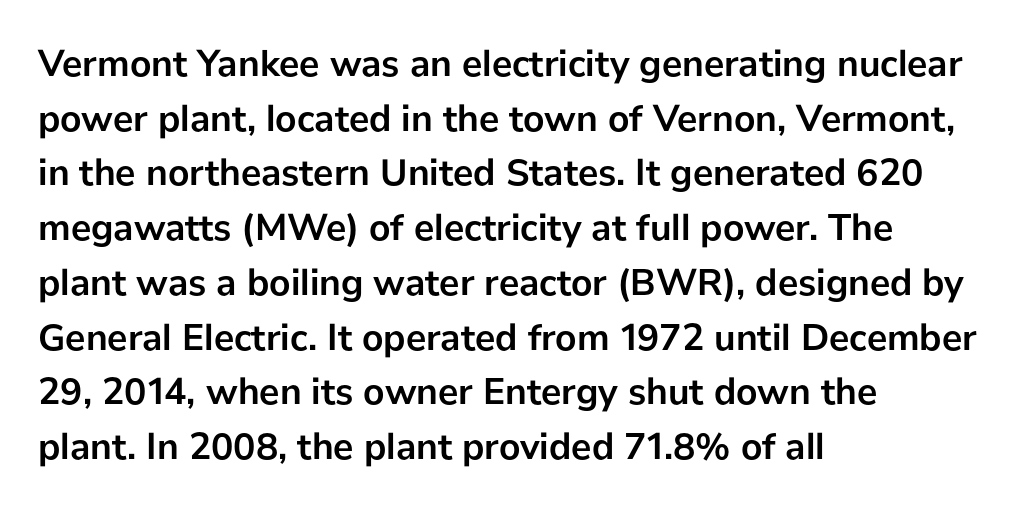
{"serif": "no", "italic": "no", "bold": "yes", "weight": "semibold", "width": "normal", "stroke_contrast": "low", "x_height": "medium", "monospaced": "no", "underline": "no", "align": "left", "line_spacing": "normal", "line_spacing_ratio": 1.44, "letter_spacing": "normal", "letter_spacing_em": 0.0, "glyph_px": 38}
